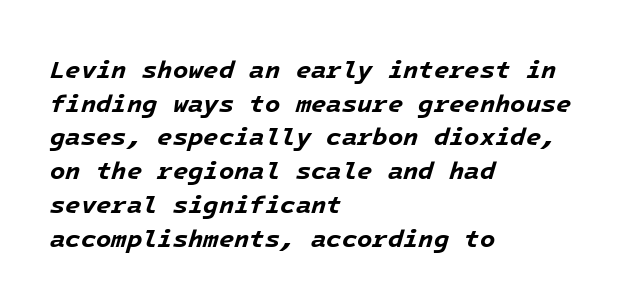
The image shows 25 px bold type, italic (leaning right); set left-aligned, normal line spacing (1.35x), normal letter spacing, not underlined.
